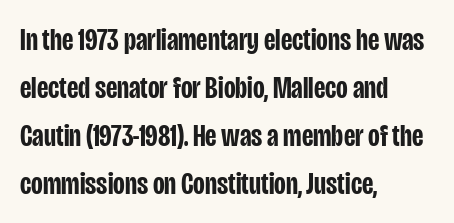
Q: Is the text bold? A: Semi-bold.
Q: Is the text italic (slanted)? A: No, it is upright.
Q: Is the typeface a serif or a sans-serif typeface? A: Sans-serif.
Q: Is the text underlined? A: No.
Q: How is the paragraph aligned? A: Left-aligned.
Q: Is the spacing between letters normal or unusually wide? A: Normal.
Q: Is the spacing between lines tight, normal or loose? A: Normal.
Q: Width (condensed, normal, or wide)? A: Condensed.
Q: Stroke contrast? A: Low.
Q: x-height? A: Large.
Q: Monospaced? A: No.
